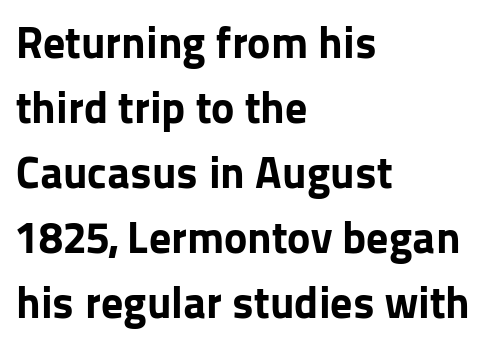
The image shows 44 px bold sans-serif type, upright; set left-aligned, normal line spacing (1.48x), normal letter spacing, not underlined; low stroke contrast and a medium x-height.
